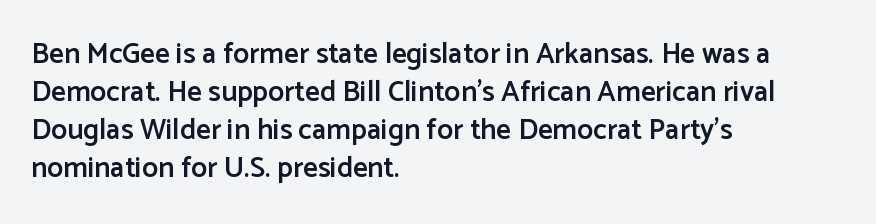
Reading down the column, the eye jumps a familiar distance to each next line. A typesetter would mark this as roman, not italic. If you drew a ruler down the left edge, every line would touch it. A sans-serif font was chosen for this passage. Honestly, the letter spacing is just normal — you wouldn't notice it. The gap between lines stays unmarked.
